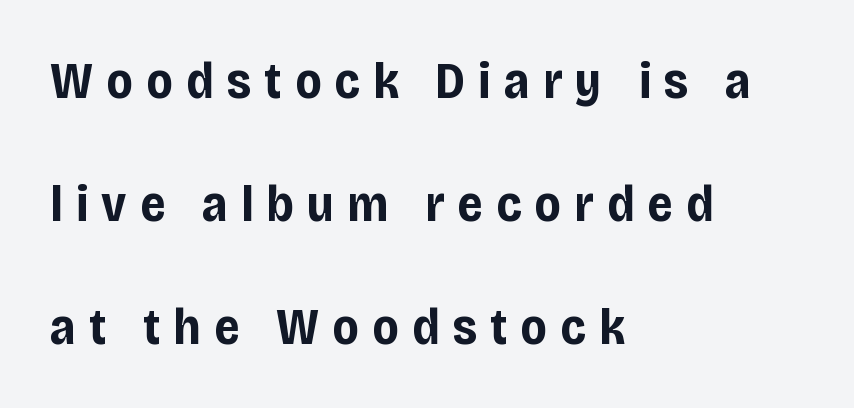
Plain, unruled lines of type. The strokes are fattened all the way to bold. These lines stand farther apart than default settings would place them. This is roman type, the default non-slanted kind. This is sans-serif lettering, the kind often seen on screens and signage.
